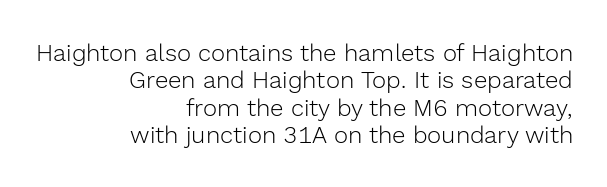
Very little white space separates one row of letters from the next. Nope, not italic — everything's standing straight. The tracking reads as untouched default to a designer's eye. Where is the straight margin? On the right. Is the type heavy? It reads as light-to-regular instead. Underlining? Definitely not there.
